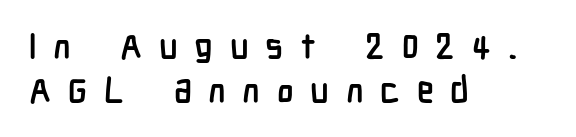
{"serif": "no", "italic": "no", "bold": "yes", "weight": "semibold", "width": "condensed", "stroke_contrast": "low", "x_height": "medium", "monospaced": "no", "underline": "no", "align": "left", "line_spacing": "normal", "line_spacing_ratio": 1.25, "letter_spacing": "wide", "letter_spacing_em": 0.48, "glyph_px": 35}
